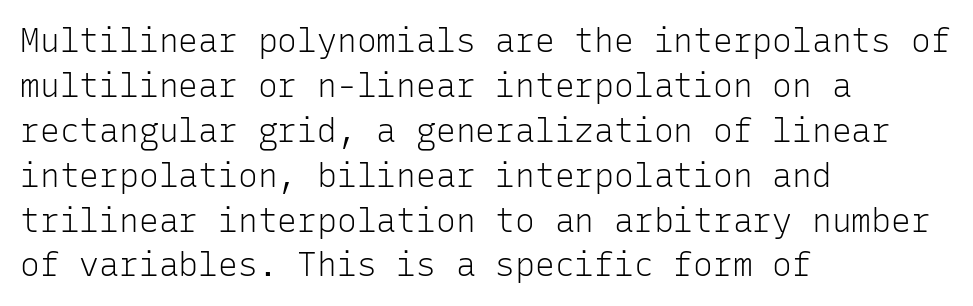
The image shows 33 px light sans-serif type, upright, monospaced; set left-aligned, normal line spacing (1.36x), normal letter spacing, not underlined; low stroke contrast and a medium x-height.
